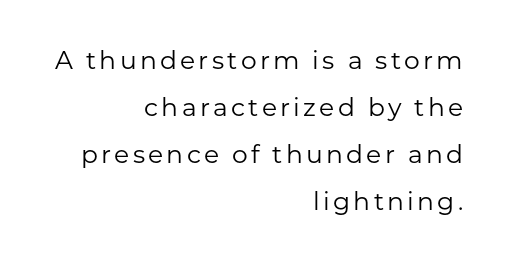
This sample is right-justified, so line beginnings fall wherever the words allow. Notice how the stems are strictly vertical — no italics here. The words here are not underlined. The letterforms sit at book weight or below.
